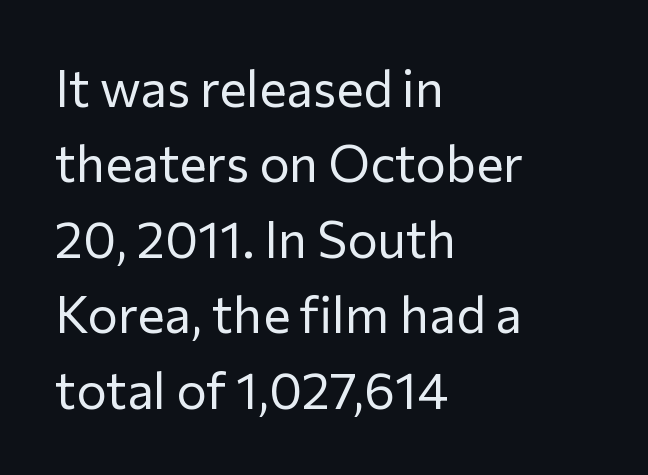
The image shows 51 px regular-weight sans-serif type, upright; set left-aligned, normal line spacing (1.48x), normal letter spacing, not underlined; low stroke contrast and a medium x-height.
